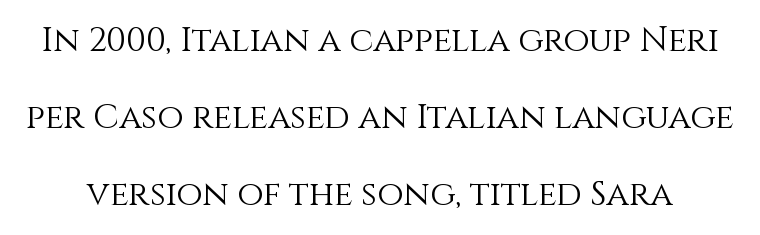
Q: Is the text bold? A: No.
Q: Is the text italic (slanted)? A: No, it is upright.
Q: Is the text underlined? A: No.
Q: Is the spacing between letters normal or unusually wide? A: Normal.
Q: Is the spacing between lines tight, normal or loose? A: Loose.
Q: Width (condensed, normal, or wide)? A: Normal.
Q: x-height? A: Large.
Q: Monospaced? A: No.
